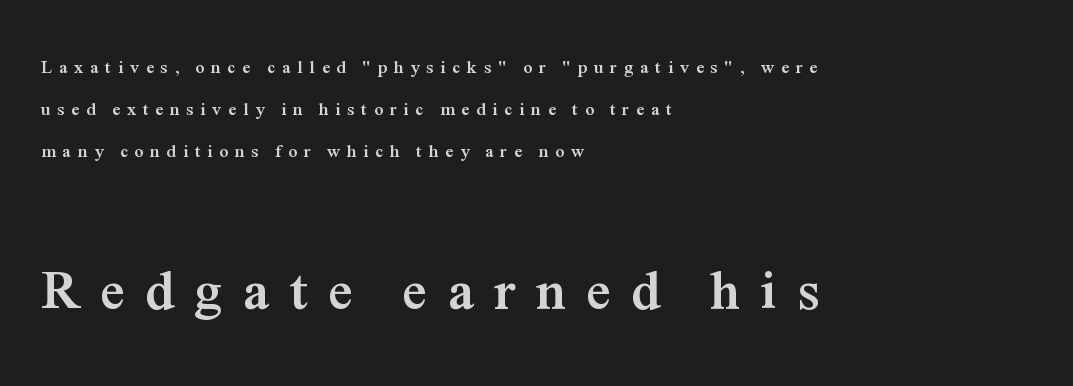
Q: Is the text bold? A: Yes.
Q: Is the text italic (slanted)? A: No, it is upright.
Q: Is the typeface a serif or a sans-serif typeface? A: Serif.
Q: Is the text underlined? A: No.
Q: How is the paragraph aligned? A: Left-aligned.
Q: Is the spacing between letters normal or unusually wide? A: Unusually wide.
Q: Is the spacing between lines tight, normal or loose? A: Loose.
Q: Which block of text is set in a larger size, the first (top) or the second (bottom)? A: The second (bottom) one.
Q: Width (condensed, normal, or wide)? A: Normal.
Q: Stroke contrast? A: Medium.
Q: x-height? A: Medium.
Q: Monospaced? A: No.
